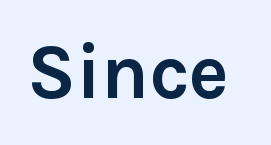
Q: Is the text bold? A: Yes.
Q: Is the text italic (slanted)? A: No, it is upright.
Q: Is the typeface a serif or a sans-serif typeface? A: Sans-serif.
Q: Is the text underlined? A: No.
Q: Is the spacing between letters normal or unusually wide? A: Normal.
Q: Width (condensed, normal, or wide)? A: Normal.
Q: x-height? A: Medium.
Q: Monospaced? A: No.
